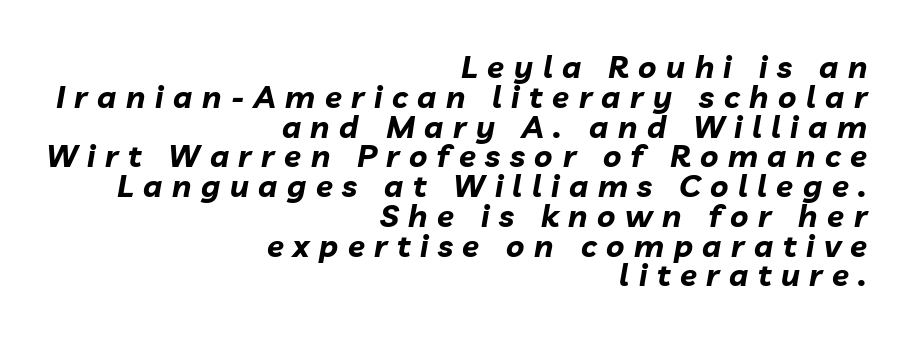
Q: Is the text bold? A: Yes.
Q: Is the text italic (slanted)? A: Yes, it leans right by about 10 degrees.
Q: Is the text underlined? A: No.
Q: How is the paragraph aligned? A: Right-aligned.
Q: Is the spacing between letters normal or unusually wide? A: Unusually wide.
Q: Is the spacing between lines tight, normal or loose? A: Tight.
Q: Width (condensed, normal, or wide)? A: Normal.
Q: Stroke contrast? A: Low.
Q: x-height? A: Medium.
Q: Monospaced? A: No.
